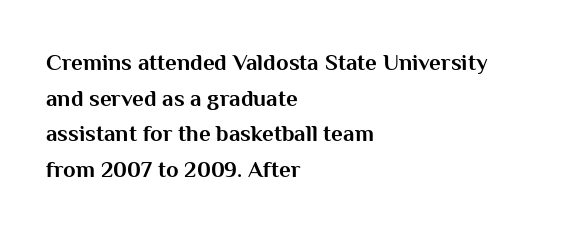
Q: Is the text bold? A: Yes.
Q: Is the text italic (slanted)? A: No, it is upright.
Q: Is the text underlined? A: No.
Q: How is the paragraph aligned? A: Left-aligned.
Q: Is the spacing between letters normal or unusually wide? A: Normal.
Q: Is the spacing between lines tight, normal or loose? A: Normal.
